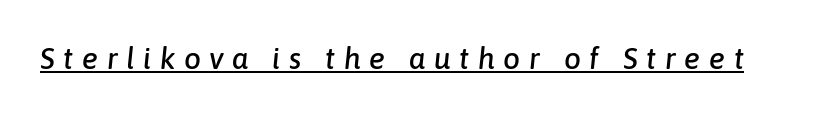
{"italic": "yes", "lean": "right", "slant_degrees": 6, "width": "normal", "stroke_contrast": "low", "x_height": "medium", "monospaced": "no", "underline": "yes", "letter_spacing": "wide", "letter_spacing_em": 0.28, "glyph_px": 30}
